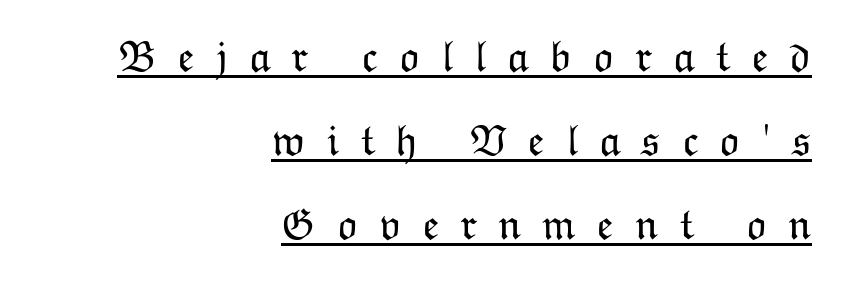
Loosely led — the rows are spread out. Quick note: not italic, upright. Character widths vary here, with narrow letters taking less room than wide ones. In terms of letterspacing, this is a distinctly airy, spread setting. The passage is arranged like a letterhead date or caption credit — flush right.
